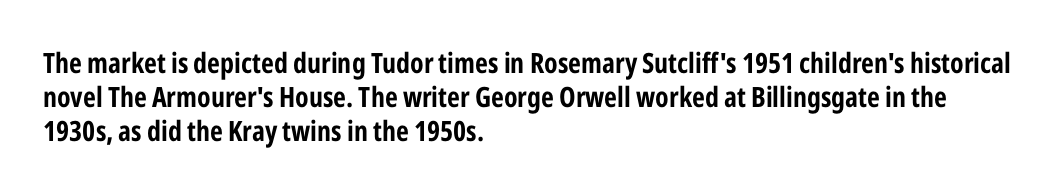
Q: Is the text italic (slanted)? A: No, it is upright.
Q: Is the typeface a serif or a sans-serif typeface? A: Sans-serif.
Q: Is the text underlined? A: No.
Q: How is the paragraph aligned? A: Left-aligned.
Q: Is the spacing between letters normal or unusually wide? A: Normal.
Q: Width (condensed, normal, or wide)? A: Condensed.
Q: Stroke contrast? A: Low.
Q: x-height? A: Medium.
Q: Monospaced? A: No.
